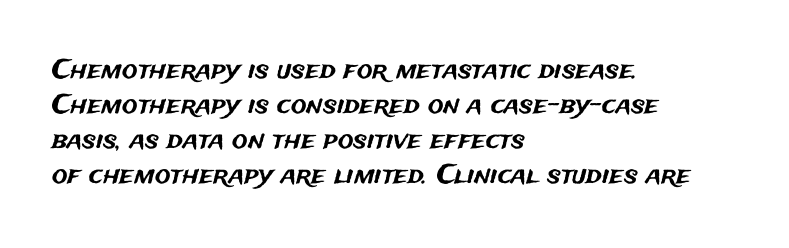
Q: Is the text italic (slanted)? A: Yes.
Q: Is the text underlined? A: No.
Q: How is the paragraph aligned? A: Left-aligned.
Q: Is the spacing between letters normal or unusually wide? A: Normal.
Q: Is the spacing between lines tight, normal or loose? A: Normal.
